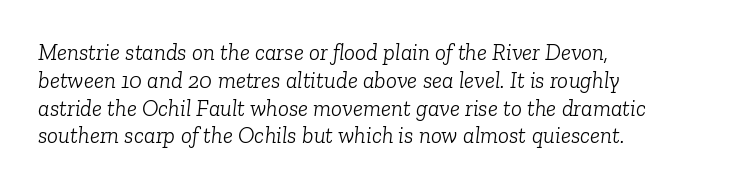
Line beginnings align vertically; line endings do not. Summary of weight: not heavy and not bold. Characters follow at the spacing the type designer built in. Descenders hang freely into open space.
